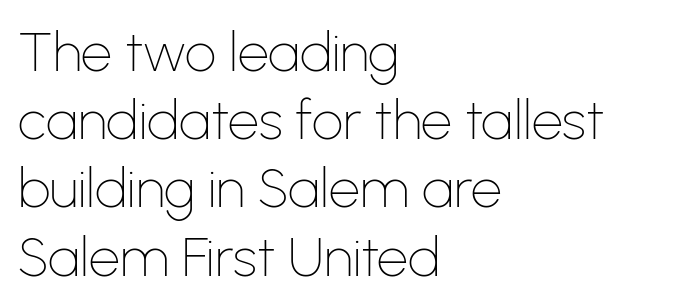
The characters display no serif detailing; their extremities are plain. The letterforms sit shoulder to shoulder at normal distance. Is the stroke heavy? The answer is a plain regular-or-lighter. Caption: multi-line text, flush left, ragged right. In terms of posture, this sample is upright. Has an underline been added? It has not.
